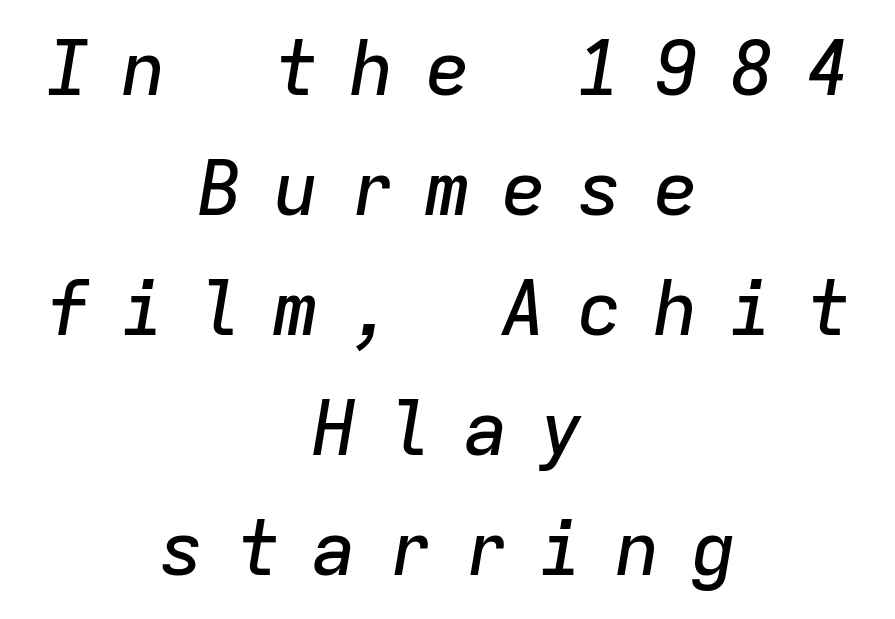
The image shows 76 px text type, italic (leaning right), monospaced; set centered, normal line spacing (1.58x), unusually wide letter spacing (+0.4 em), not underlined; low stroke contrast and a medium x-height.
